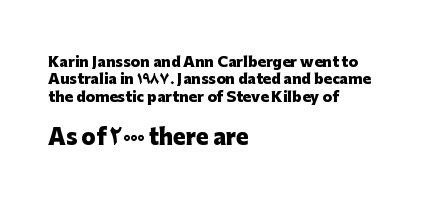
{"italic": "no", "bold": "yes", "underline": "no", "align": "left", "line_spacing": "normal", "line_spacing_ratio": 1.25, "letter_spacing": "normal", "letter_spacing_em": 0.0, "larger_block": "second", "size_ratio": 1.5, "glyph_px": 21}
